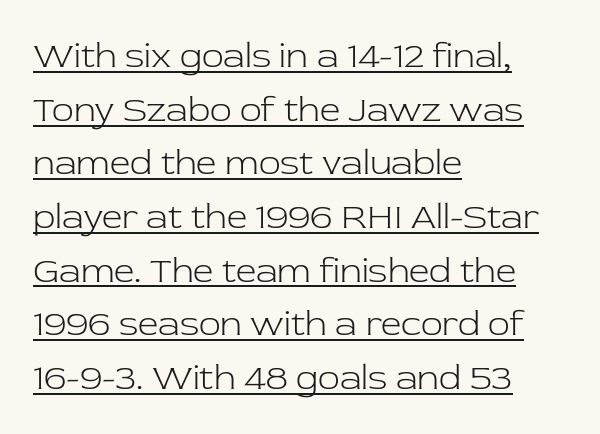
{"serif": "yes", "italic": "no", "bold": "no", "weight": "light", "width": "normal", "stroke_contrast": "low", "x_height": "medium", "monospaced": "no", "underline": "yes", "align": "left", "line_spacing": "normal", "line_spacing_ratio": 1.49, "letter_spacing": "normal", "letter_spacing_em": 0.0, "glyph_px": 36}
